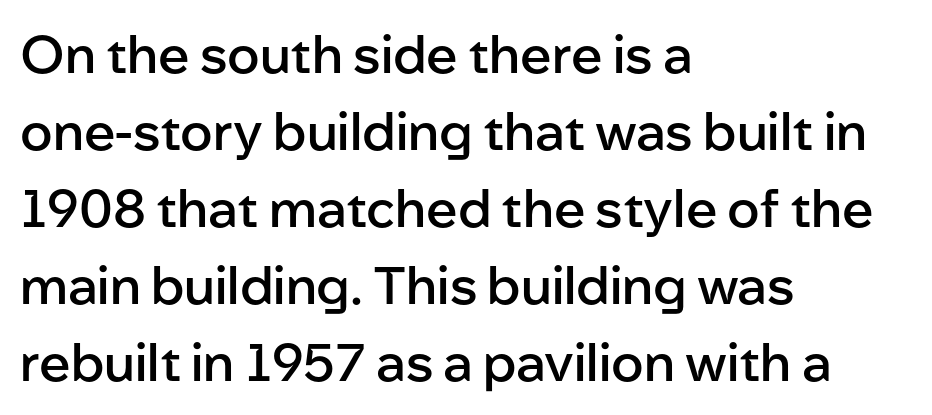
Which margin do the lines hug? The left one — the right edge is uneven. Each letter keeps its own natural width here, so spacing adapts to shape. Is the letter spacing exaggerated? No — it looks like the ordinary default. Reading down the column, the eye jumps a familiar distance to each next line. Does the weight exceed regular? Yes, but only to semibold.
